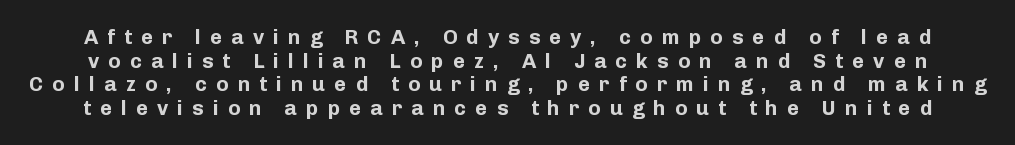
Q: Is the text bold? A: Yes.
Q: Is the text italic (slanted)? A: No, it is upright.
Q: Is the text underlined? A: No.
Q: Is the spacing between letters normal or unusually wide? A: Unusually wide.
Q: Is the spacing between lines tight, normal or loose? A: Tight.
